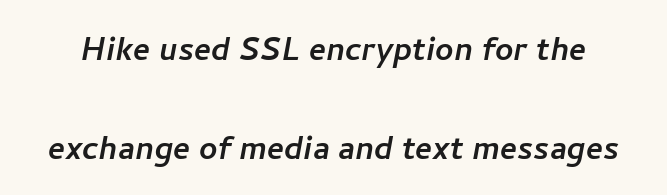
{"serif": "no", "width": "normal", "stroke_contrast": "low", "x_height": "medium", "monospaced": "no", "underline": "no", "line_spacing": "loose", "line_spacing_ratio": 2.47, "letter_spacing": "normal", "letter_spacing_em": 0.0, "glyph_px": 40}
